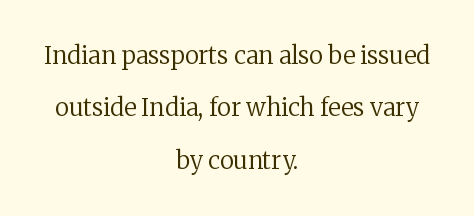
The image shows 24 px text type, upright; set centered, loose line spacing (2.18x), normal letter spacing, not underlined.
